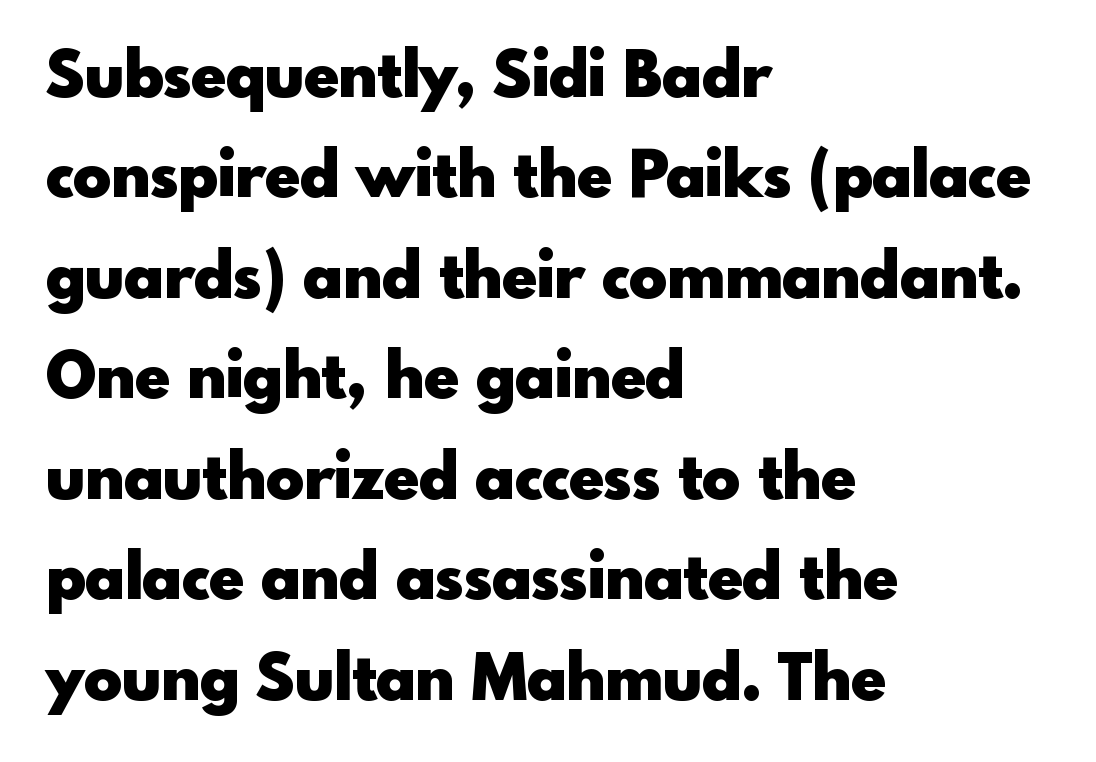
Heavy-handed strokes throughout: this text is bold. Rendered with straight, roman letterforms. Is this a fixed-width face? No — the glyphs have proportional, varying widths. Is the letter spacing exaggerated? No — it looks like the ordinary default. Regular leading.
